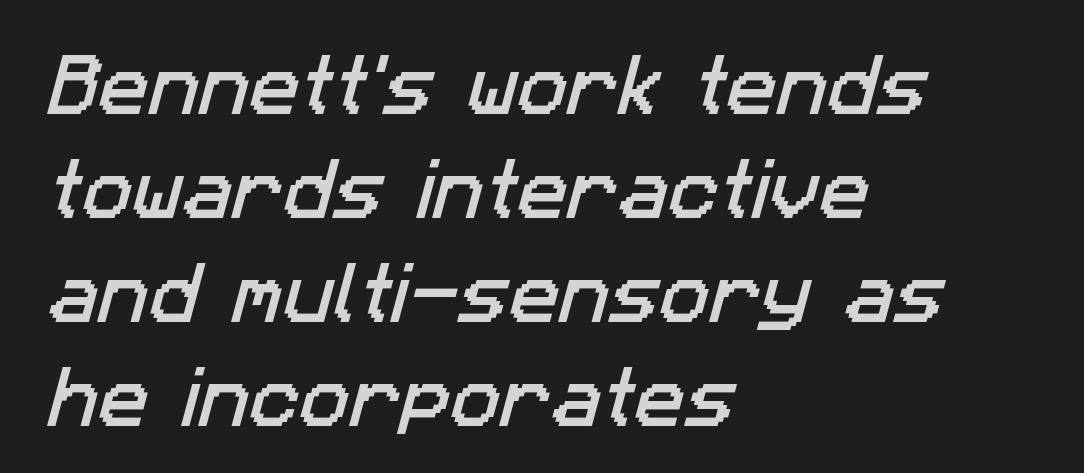
Q: Is the typeface a serif or a sans-serif typeface? A: Sans-serif.
Q: Is the text underlined? A: No.
Q: How is the paragraph aligned? A: Left-aligned.
Q: Is the spacing between letters normal or unusually wide? A: Normal.
Q: Is the spacing between lines tight, normal or loose? A: Normal.
Q: Width (condensed, normal, or wide)? A: Normal.
Q: Stroke contrast? A: Low.
Q: x-height? A: Medium.
Q: Monospaced? A: No.
